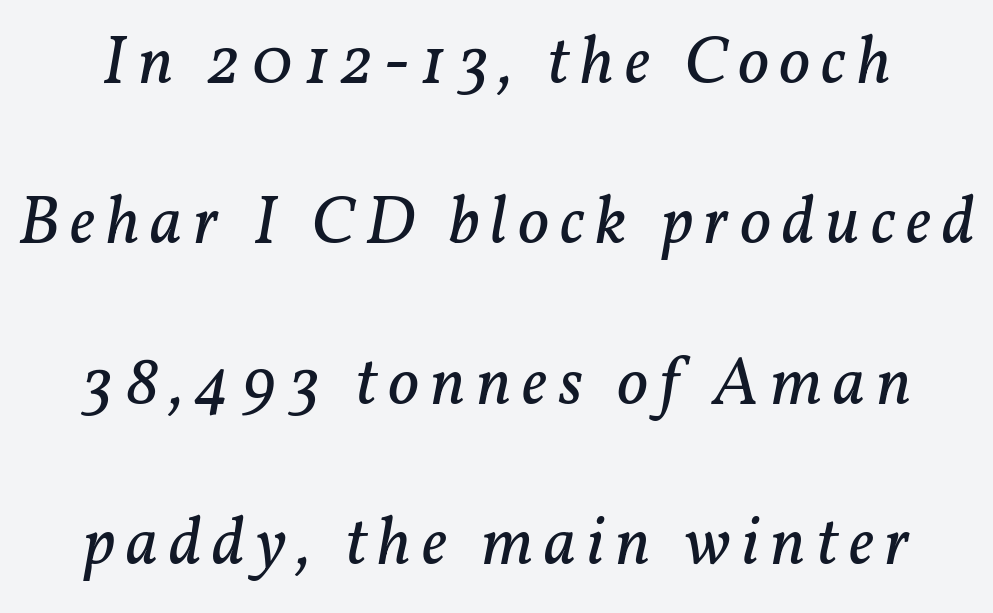
The image shows 68 px regular-weight serif type, italic (leaning right); set loose line spacing (2.36x), not underlined; low stroke contrast and a medium x-height.
